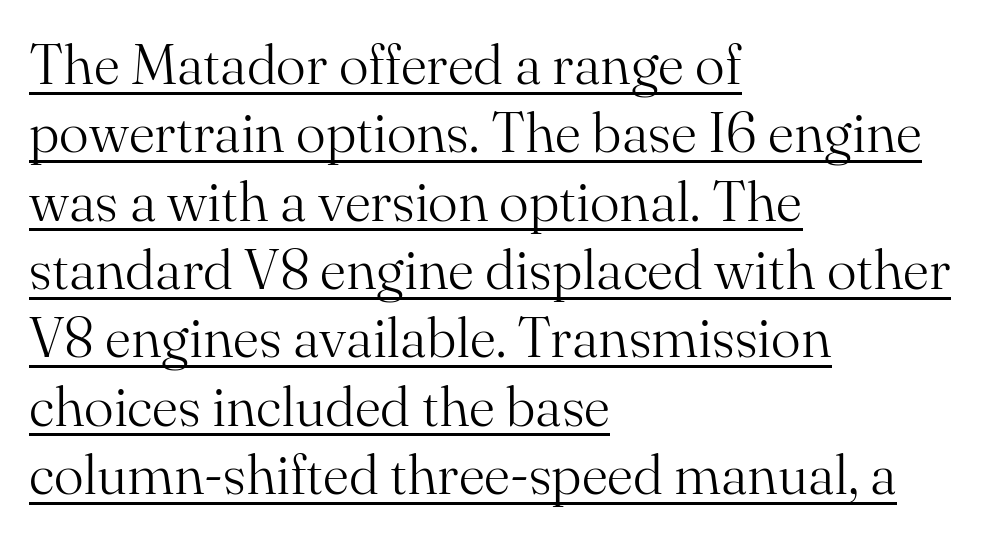
{"serif": "yes", "italic": "no", "bold": "no", "weight": "light", "width": "normal", "stroke_contrast": "medium", "x_height": "small", "monospaced": "no", "underline": "yes", "align": "left", "line_spacing_ratio": 1.22, "letter_spacing": "normal", "letter_spacing_em": 0.0, "glyph_px": 56}
